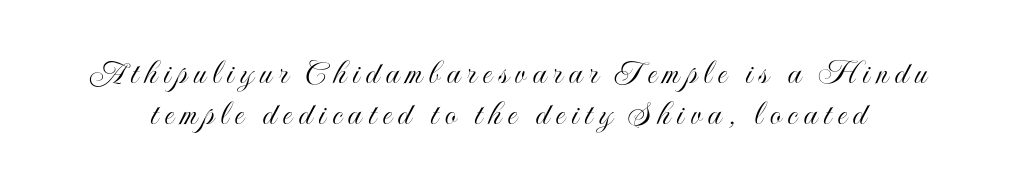
The image shows 36 px condensed type; set tight line spacing (1.14x), not underlined; a small x-height.
